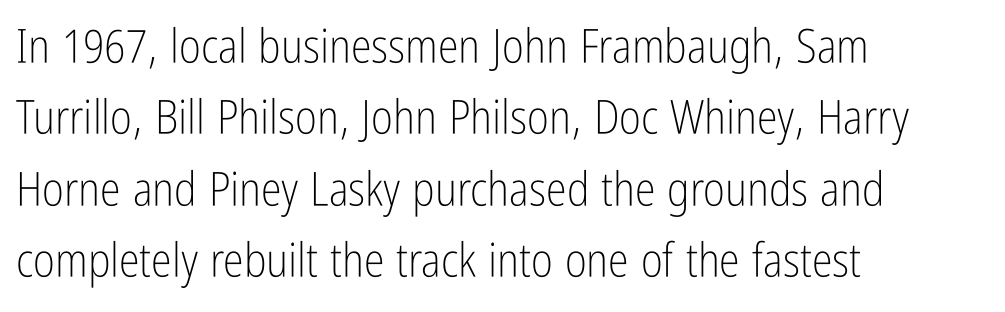
The image shows 47 px light, condensed sans-serif type, upright; set left-aligned, normal line spacing (1.52x), normal letter spacing, not underlined; low stroke contrast and a medium x-height.
